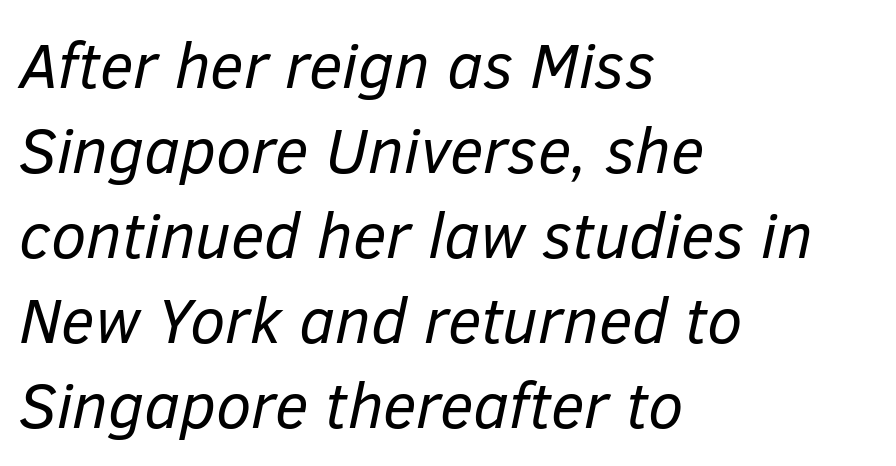
{"italic": "yes", "lean": "right", "slant_degrees": 12, "bold": "no", "weight": "regular", "width": "normal", "stroke_contrast": "low", "x_height": "medium", "monospaced": "no", "underline": "no", "align": "left", "line_spacing": "normal", "line_spacing_ratio": 1.33, "letter_spacing": "normal", "letter_spacing_em": 0.0, "glyph_px": 64}
